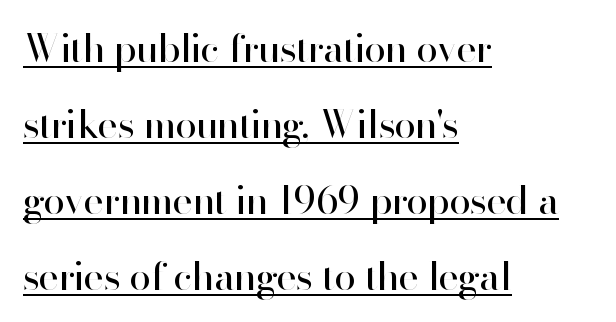
The image shows 39 px regular-weight sans-serif type, upright; set left-aligned, loose line spacing (1.95x), normal letter spacing, underlined; high stroke contrast and a small x-height.
